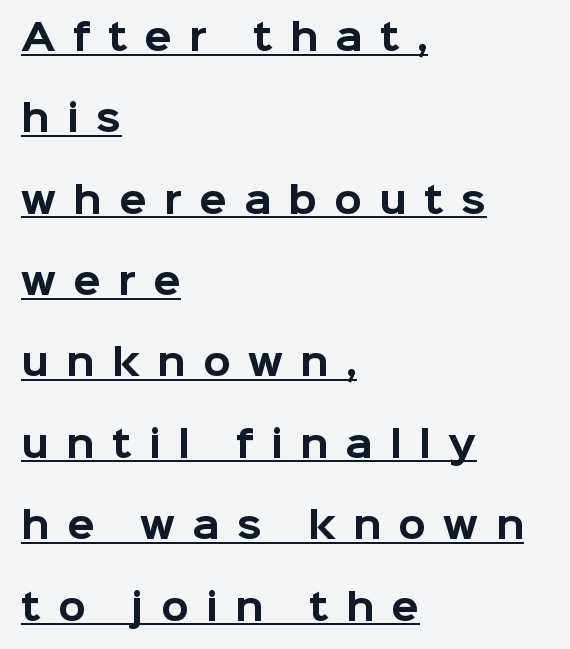
The image shows 36 px bold sans-serif type, upright; set left-aligned, loose line spacing (2.26x), unusually wide letter spacing (+0.48 em), underlined; low stroke contrast and a medium x-height.
